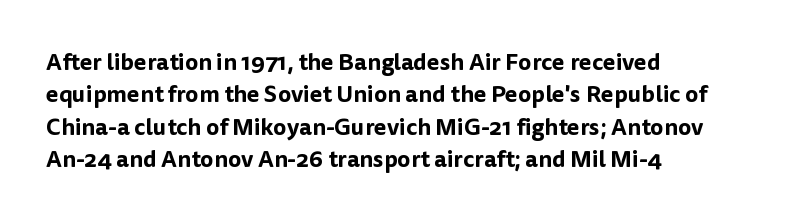
{"italic": "no", "underline": "no", "align": "left", "line_spacing": "normal", "line_spacing_ratio": 1.41, "letter_spacing": "normal", "letter_spacing_em": 0.0, "glyph_px": 23}
